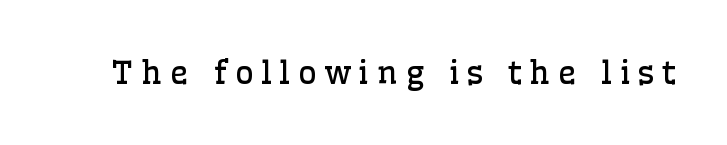
The letters look calm and open, with moderate or lighter stems. You could not count columns in this text — the font is proportionally spaced. Posture: vertical. This rendering features lettering with no underline.
